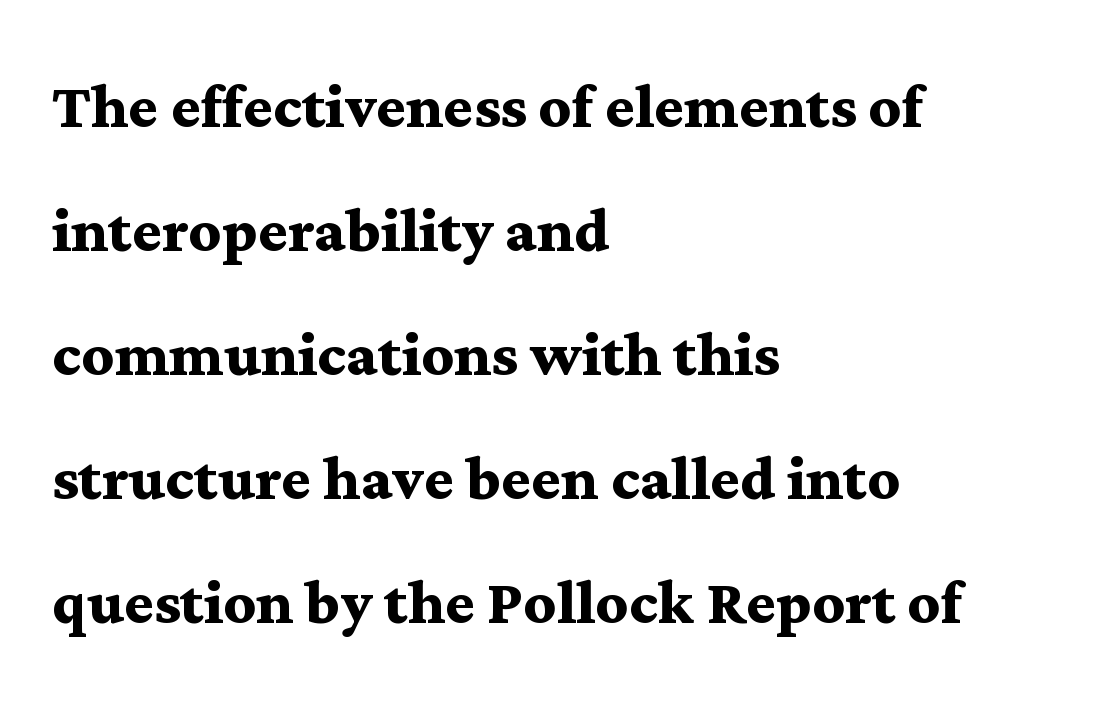
Does the copy run flush right? No — it runs flush left. Heavy, bold letterforms. Character widths vary here, with narrow letters taking less room than wide ones. Is the letter spacing exaggerated? No — it looks like the ordinary default. The block of text has a typical density, with ordinary space between rows.
